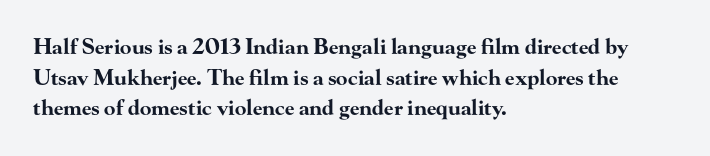
Q: Is the text bold? A: Yes.
Q: Is the text italic (slanted)? A: No, it is upright.
Q: Is the text underlined? A: No.
Q: How is the paragraph aligned? A: Left-aligned.
Q: Is the spacing between letters normal or unusually wide? A: Normal.
Q: Is the spacing between lines tight, normal or loose? A: Normal.
